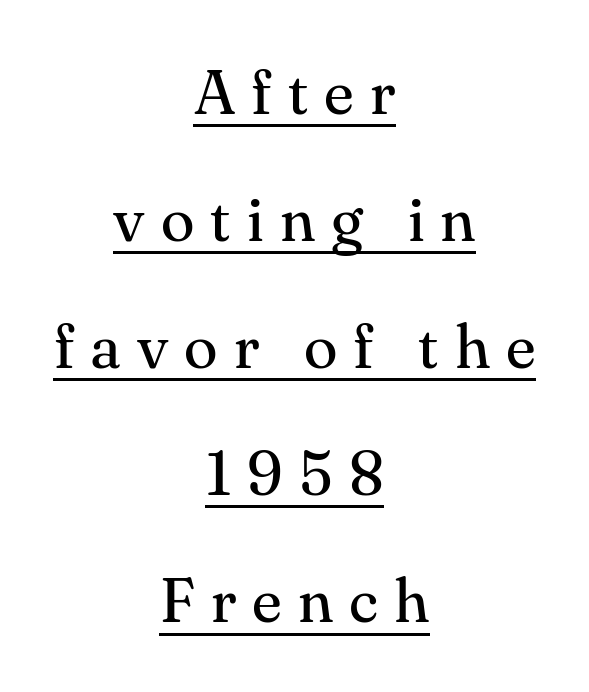
Centered paragraph, ragged on both sides. A typesetter would mark this as roman, not italic. Decoration check: the copy is underlined. In terms of letterform style, serifs are clearly present.
